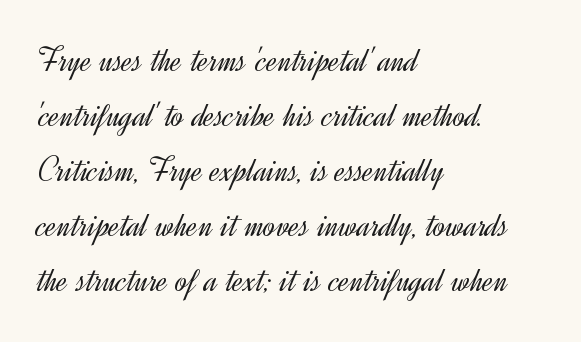
Look at the tracking — it's just the regular setting, nothing added. These lines are rendered in a variable-pitch font. How would I describe the line gaps? Plain and ordinary. Nope, no serifs anywhere on these letters.
